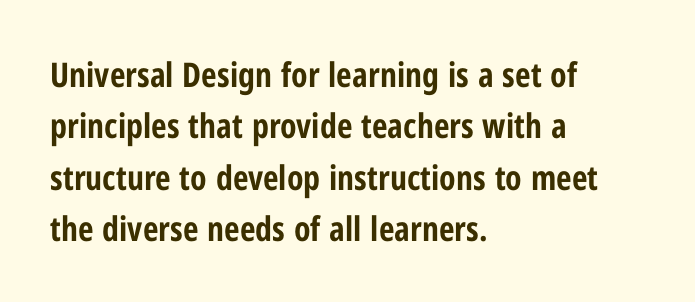
Q: Is the text bold? A: Yes.
Q: Is the text italic (slanted)? A: No, it is upright.
Q: Is the typeface a serif or a sans-serif typeface? A: Sans-serif.
Q: Is the text underlined? A: No.
Q: How is the paragraph aligned? A: Left-aligned.
Q: Is the spacing between letters normal or unusually wide? A: Normal.
Q: Is the spacing between lines tight, normal or loose? A: Normal.
Q: Width (condensed, normal, or wide)? A: Condensed.
Q: Stroke contrast? A: Low.
Q: x-height? A: Medium.
Q: Monospaced? A: No.
